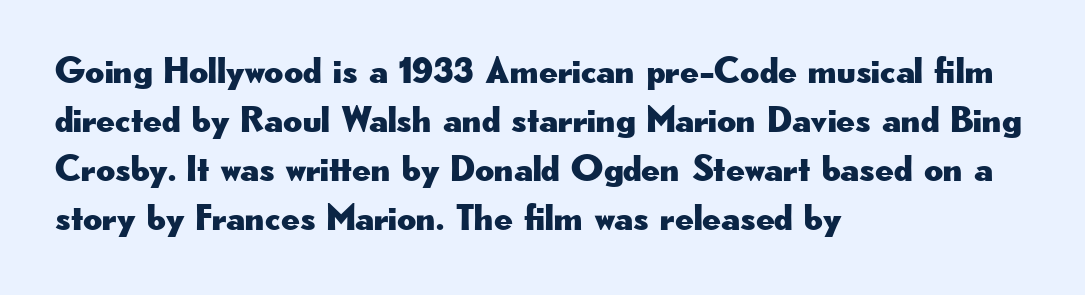
Q: Is the text italic (slanted)? A: No, it is upright.
Q: Is the typeface a serif or a sans-serif typeface? A: Sans-serif.
Q: Is the text underlined? A: No.
Q: How is the paragraph aligned? A: Left-aligned.
Q: Is the spacing between letters normal or unusually wide? A: Normal.
Q: Is the spacing between lines tight, normal or loose? A: Normal.
Q: Width (condensed, normal, or wide)? A: Wide.
Q: Stroke contrast? A: Low.
Q: x-height? A: Small.
Q: Monospaced? A: No.
